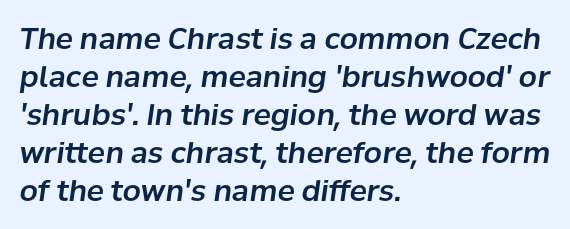
Q: Is the text italic (slanted)? A: Yes, it leans right by about 8 degrees.
Q: Is the text underlined? A: No.
Q: How is the paragraph aligned? A: Left-aligned.
Q: Is the spacing between letters normal or unusually wide? A: Normal.
Q: Is the spacing between lines tight, normal or loose? A: Normal.
Q: Width (condensed, normal, or wide)? A: Normal.
Q: Stroke contrast? A: Low.
Q: x-height? A: Medium.
Q: Monospaced? A: No.
